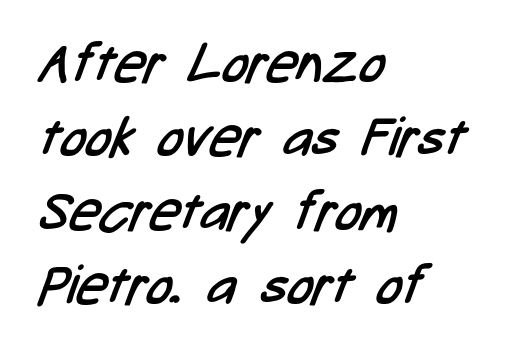
The image shows 54 px regular-weight, condensed sans-serif type; set left-aligned, normal line spacing (1.37x), normal letter spacing, not underlined; low stroke contrast and a medium x-height.
